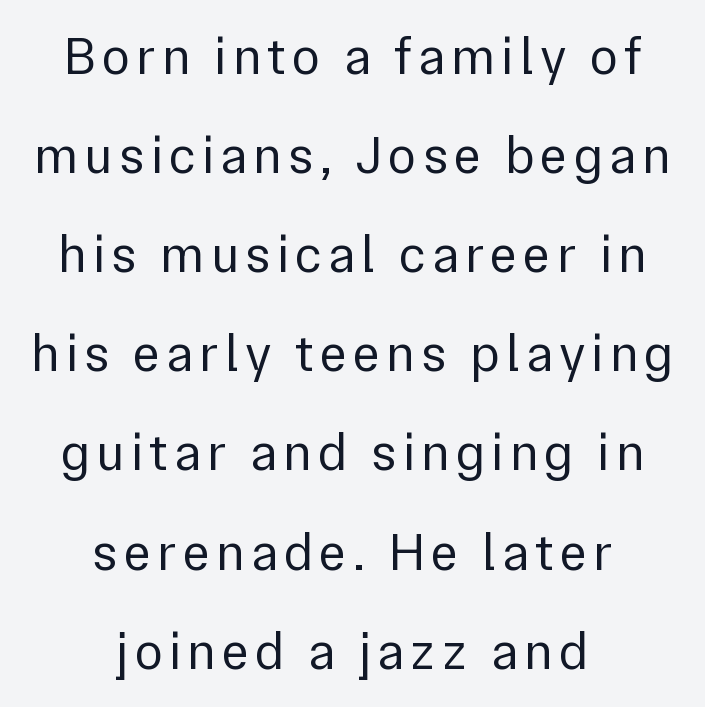
Q: Is the text bold? A: No.
Q: Is the text italic (slanted)? A: No, it is upright.
Q: Is the typeface a serif or a sans-serif typeface? A: Sans-serif.
Q: Is the text underlined? A: No.
Q: How is the paragraph aligned? A: Centered.
Q: Width (condensed, normal, or wide)? A: Normal.
Q: Stroke contrast? A: Low.
Q: x-height? A: Medium.
Q: Monospaced? A: No.
